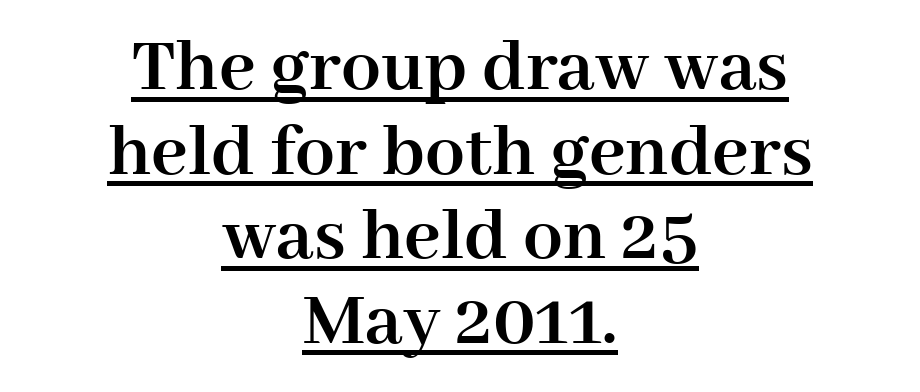
{"serif": "yes", "italic": "no", "bold": "yes", "weight": "semibold", "width": "normal", "stroke_contrast": "high", "x_height": "medium", "monospaced": "no", "underline": "yes", "align": "center", "line_spacing": "tight", "line_spacing_ratio": 1.07, "letter_spacing": "normal", "letter_spacing_em": 0.0, "glyph_px": 79}
